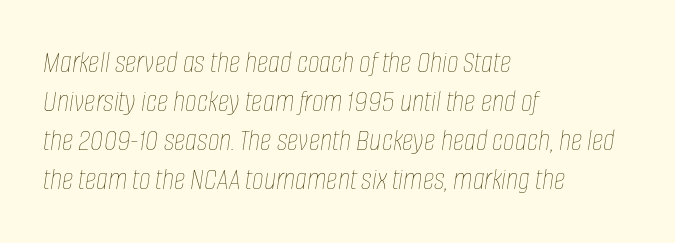
Q: Is the text bold? A: No.
Q: Is the text italic (slanted)? A: Yes, it leans right by about 8 degrees.
Q: Is the text underlined? A: No.
Q: How is the paragraph aligned? A: Left-aligned.
Q: Is the spacing between letters normal or unusually wide? A: Normal.
Q: Width (condensed, normal, or wide)? A: Condensed.
Q: Stroke contrast? A: Low.
Q: x-height? A: Large.
Q: Monospaced? A: No.
